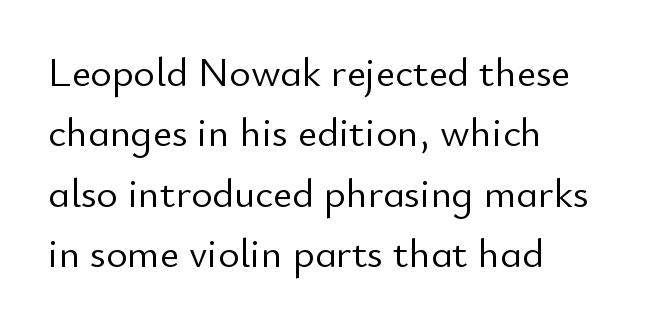
Glance below the letters and you will spot only blank space. Serifs: no, the terminals of the letterforms are clean. This is roman type, the default non-slanted kind. No heavy texture on the line: the type isn't bold. This block has exactly the height ordinary leading produces.
